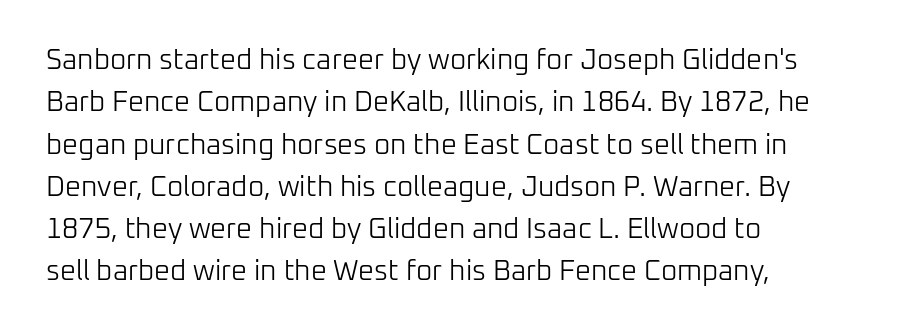
The image shows 28 px light sans-serif type, upright; set left-aligned, normal line spacing (1.51x), normal letter spacing, not underlined; low stroke contrast and a medium x-height.
